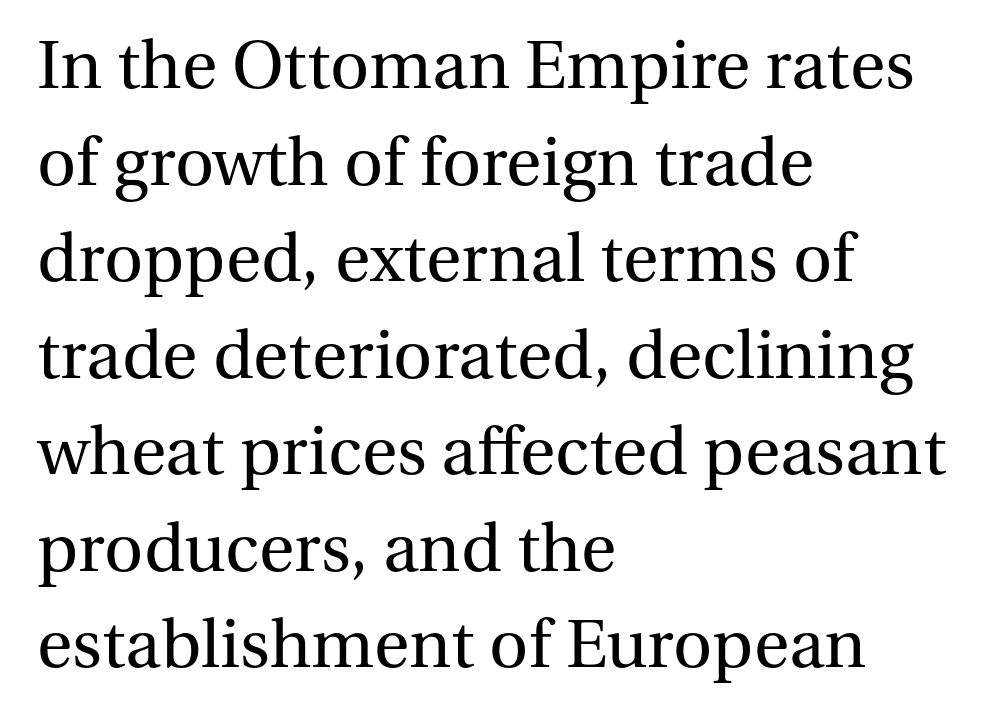
Q: Is the text bold? A: No.
Q: Is the text italic (slanted)? A: No, it is upright.
Q: Is the typeface a serif or a sans-serif typeface? A: Serif.
Q: Is the text underlined? A: No.
Q: How is the paragraph aligned? A: Left-aligned.
Q: Is the spacing between letters normal or unusually wide? A: Normal.
Q: Is the spacing between lines tight, normal or loose? A: Normal.
Q: Width (condensed, normal, or wide)? A: Normal.
Q: Stroke contrast? A: Medium.
Q: x-height? A: Medium.
Q: Monospaced? A: No.
